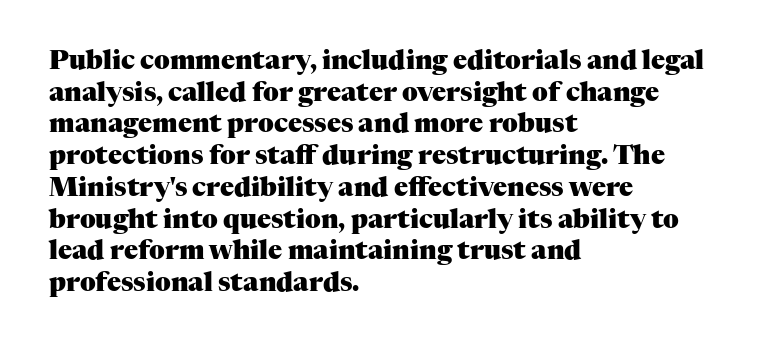
I'd describe the lettering as bold — thick and assertive. Words appear dense and cohesive because spacing is normal. Reading down the block, your eye returns to a fixed left position each line. The lettering holds an erect, upright posture throughout. Descender tails drop into unmarked territory.
